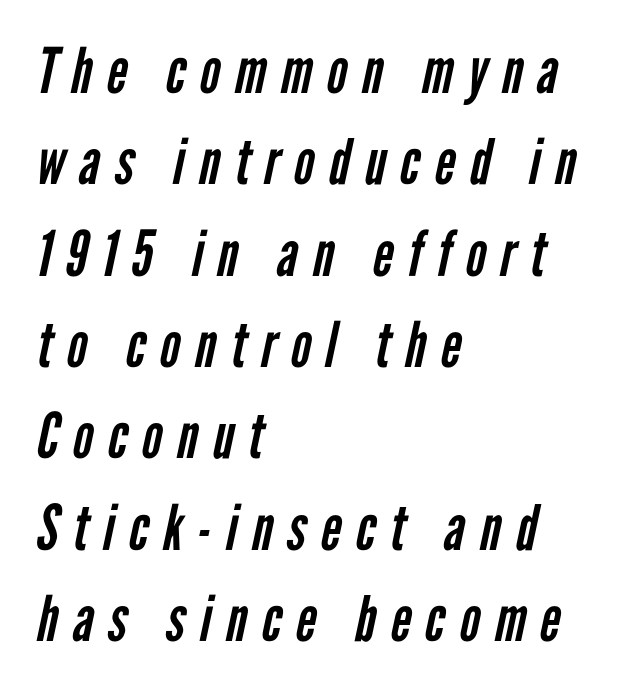
This rendering widens character spacing well past its baseline value. The typesetter chose a ragged-right arrangement here. Letterform terminals end flat and unadorned throughout the passage. Nobody drew a line under any word here. This is not heavy type; no bold has been used.
